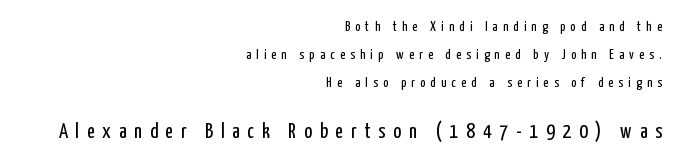
Q: Is the text bold? A: No.
Q: Is the text italic (slanted)? A: No, it is upright.
Q: Is the text underlined? A: No.
Q: How is the paragraph aligned? A: Right-aligned.
Q: Is the spacing between letters normal or unusually wide? A: Unusually wide.
Q: Is the spacing between lines tight, normal or loose? A: Loose.
Q: Which block of text is set in a larger size, the first (top) or the second (bottom)? A: The second (bottom) one.
